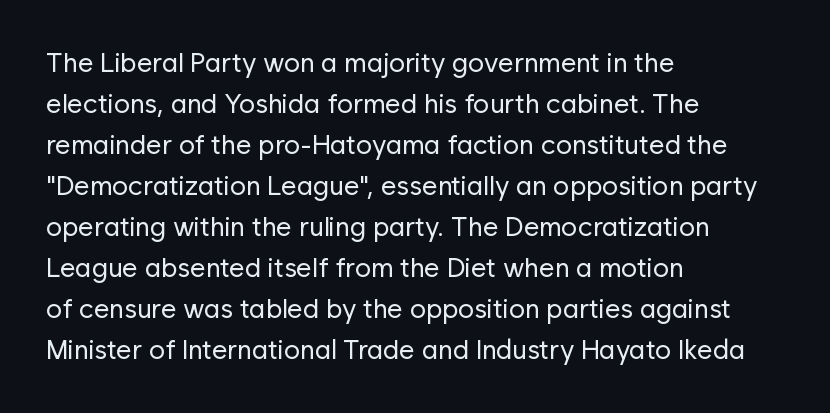
On a weight scale, this lands at 450 or below. The passage shown has conventional tracking throughout. A normal amount of white space separates one row of letters from the next. The rag falls on the right side of this text block.
